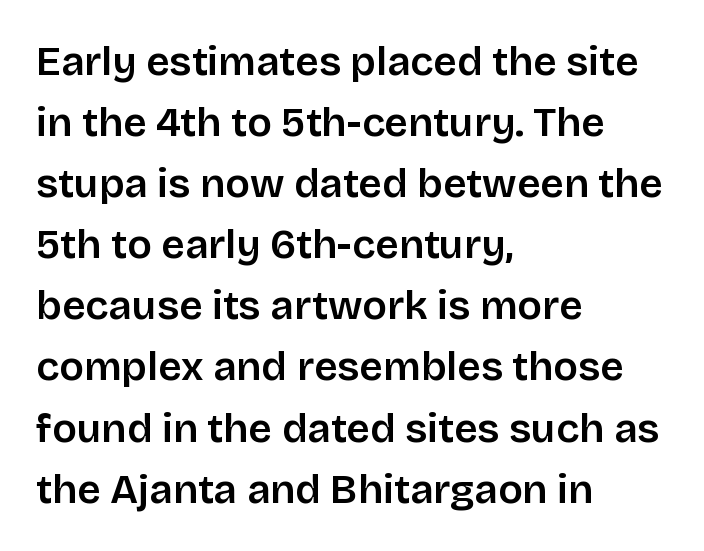
These lines sit exactly where default settings would place them. Type style note: lacks serifs. Between one letter and the next there's only the usual sliver of space. A typesetter would mark this as roman, not italic. The rendering uses natural spacing where letterforms have individual widths.
